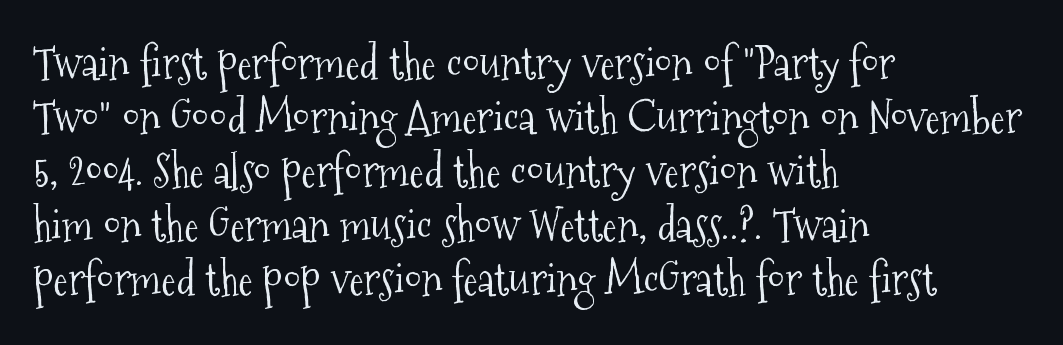
Q: Is the text bold? A: No.
Q: Is the text italic (slanted)? A: No, it is upright.
Q: Is the typeface a serif or a sans-serif typeface? A: Serif.
Q: Is the text underlined? A: No.
Q: How is the paragraph aligned? A: Left-aligned.
Q: Is the spacing between letters normal or unusually wide? A: Normal.
Q: Width (condensed, normal, or wide)? A: Condensed.
Q: Stroke contrast? A: Medium.
Q: x-height? A: Medium.
Q: Monospaced? A: No.
